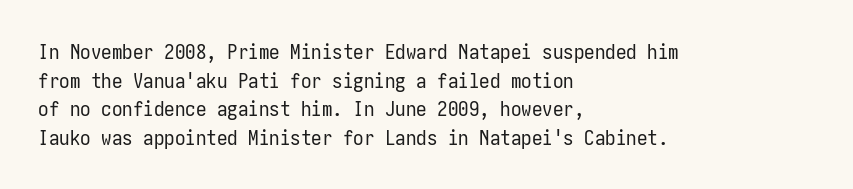
{"italic": "no", "bold": "no", "underline": "no", "align": "left", "line_spacing": "normal", "line_spacing_ratio": 1.36, "letter_spacing": "normal", "letter_spacing_em": 0.0, "glyph_px": 21}
